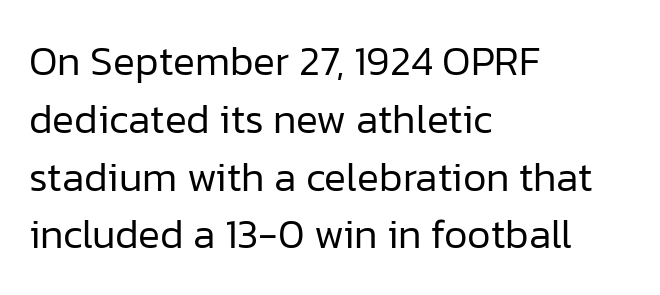
The image shows 41 px regular-weight sans-serif type, upright; set left-aligned, normal line spacing (1.41x), normal letter spacing, not underlined; low stroke contrast and a medium x-height.
